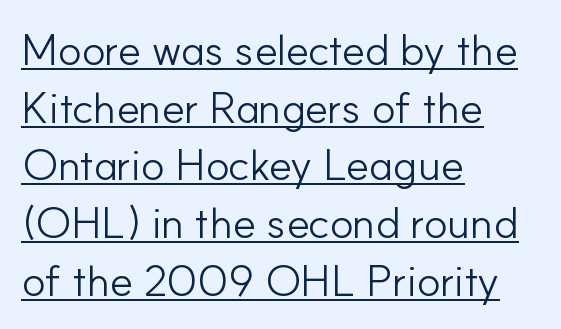
Q: Is the text bold? A: No.
Q: Is the text italic (slanted)? A: No, it is upright.
Q: Is the typeface a serif or a sans-serif typeface? A: Sans-serif.
Q: Is the text underlined? A: Yes.
Q: How is the paragraph aligned? A: Left-aligned.
Q: Is the spacing between letters normal or unusually wide? A: Normal.
Q: Is the spacing between lines tight, normal or loose? A: Normal.
Q: Width (condensed, normal, or wide)? A: Normal.
Q: Stroke contrast? A: Low.
Q: x-height? A: Small.
Q: Monospaced? A: No.
